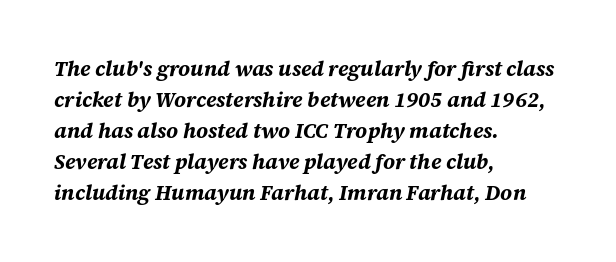
{"italic": "yes", "lean": "right", "slant_degrees": 12, "bold": "yes", "underline": "no", "align": "left", "line_spacing": "normal", "line_spacing_ratio": 1.48, "letter_spacing": "normal", "letter_spacing_em": 0.0, "glyph_px": 21}
